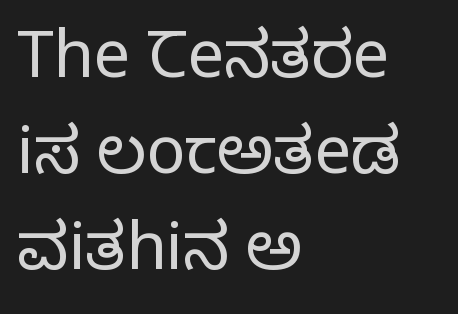
{"serif": "yes", "italic": "no", "bold": "no", "weight": "regular", "width": "normal", "stroke_contrast": "low", "x_height": "large", "monospaced": "no", "underline": "no", "align": "left", "line_spacing": "normal", "line_spacing_ratio": 1.48, "letter_spacing": "normal", "letter_spacing_em": 0.0, "glyph_px": 65}
